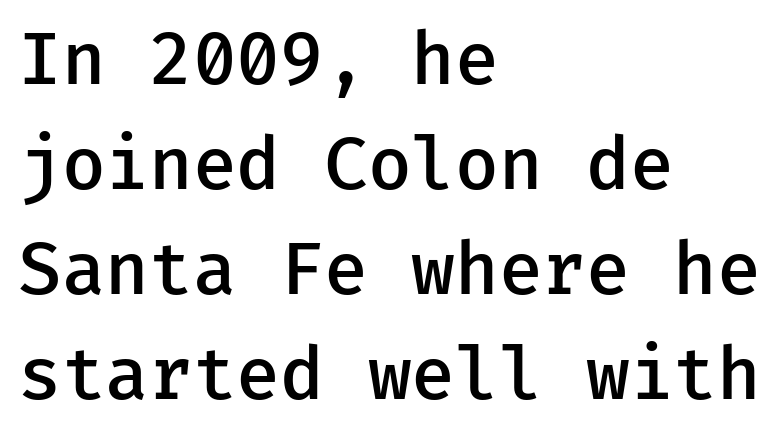
Q: Is the text bold? A: Semi-bold.
Q: Is the text italic (slanted)? A: No, it is upright.
Q: Is the typeface a serif or a sans-serif typeface? A: Sans-serif.
Q: Is the text underlined? A: No.
Q: How is the paragraph aligned? A: Left-aligned.
Q: Is the spacing between letters normal or unusually wide? A: Normal.
Q: Is the spacing between lines tight, normal or loose? A: Normal.
Q: Width (condensed, normal, or wide)? A: Normal.
Q: Stroke contrast? A: Low.
Q: x-height? A: Medium.
